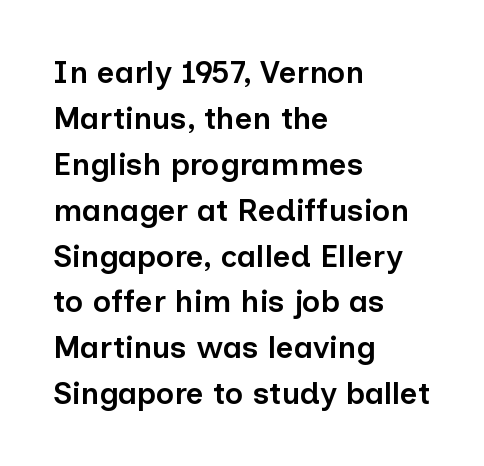
Q: Is the text bold? A: Semi-bold.
Q: Is the text italic (slanted)? A: No, it is upright.
Q: Is the typeface a serif or a sans-serif typeface? A: Sans-serif.
Q: Is the text underlined? A: No.
Q: How is the paragraph aligned? A: Left-aligned.
Q: Is the spacing between letters normal or unusually wide? A: Normal.
Q: Is the spacing between lines tight, normal or loose? A: Normal.
Q: Width (condensed, normal, or wide)? A: Normal.
Q: Stroke contrast? A: Low.
Q: x-height? A: Medium.
Q: Monospaced? A: No.
